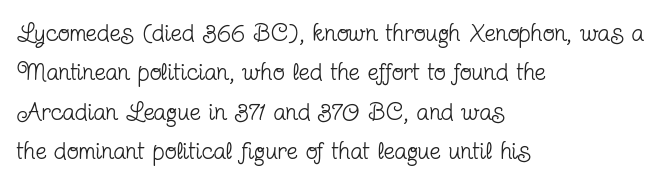
Q: Is the text bold? A: No.
Q: Is the text italic (slanted)? A: No, it is upright.
Q: Is the text underlined? A: No.
Q: How is the paragraph aligned? A: Left-aligned.
Q: Is the spacing between letters normal or unusually wide? A: Normal.
Q: Is the spacing between lines tight, normal or loose? A: Normal.
